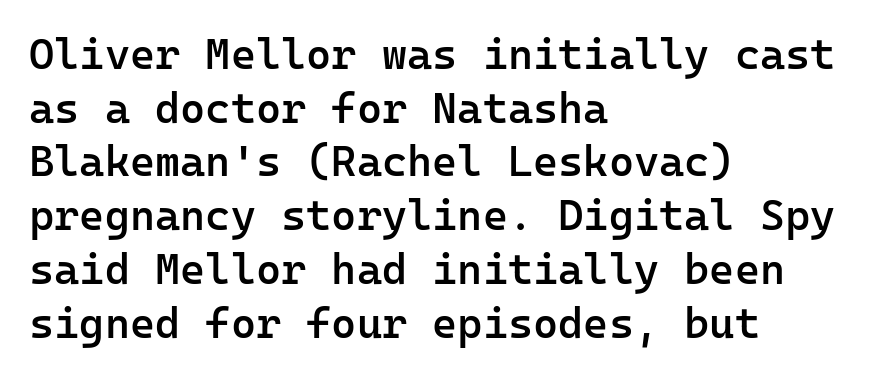
{"serif": "no", "italic": "no", "bold": "semi", "weight": "semibold", "width": "normal", "stroke_contrast": "low", "x_height": "medium", "monospaced": "yes", "underline": "no", "align": "left", "line_spacing": "normal", "line_spacing_ratio": 1.25, "letter_spacing": "normal", "letter_spacing_em": 0.0, "glyph_px": 43}
